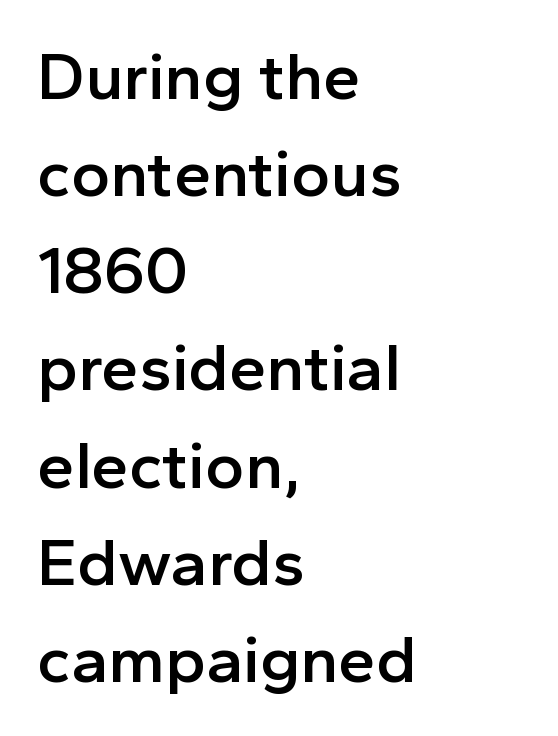
Q: Is the text bold? A: Semi-bold.
Q: Is the text italic (slanted)? A: No, it is upright.
Q: Is the typeface a serif or a sans-serif typeface? A: Sans-serif.
Q: Is the text underlined? A: No.
Q: How is the paragraph aligned? A: Left-aligned.
Q: Is the spacing between letters normal or unusually wide? A: Normal.
Q: Is the spacing between lines tight, normal or loose? A: Normal.
Q: Width (condensed, normal, or wide)? A: Normal.
Q: x-height? A: Medium.
Q: Monospaced? A: No.
